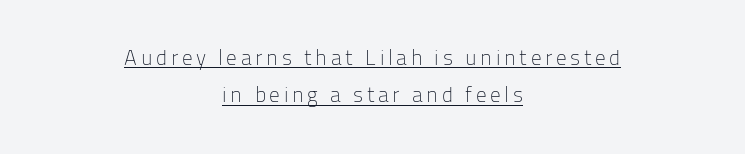
Q: Is the text bold? A: No.
Q: Is the text italic (slanted)? A: No, it is upright.
Q: Is the text underlined? A: Yes.
Q: How is the paragraph aligned? A: Centered.
